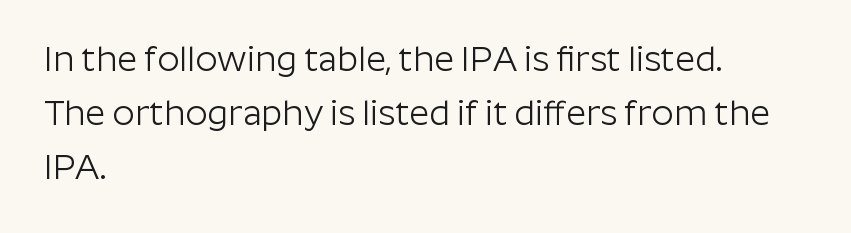
The image shows 35 px light sans-serif type, upright; set left-aligned, normal line spacing (1.55x), normal letter spacing, not underlined; low stroke contrast and a medium x-height.
